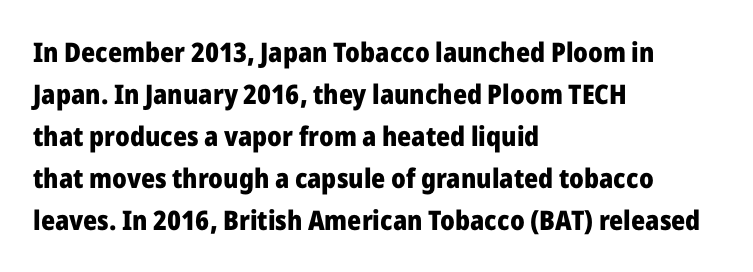
{"italic": "no", "bold": "yes", "underline": "no", "align": "left", "line_spacing": "normal", "line_spacing_ratio": 1.56, "letter_spacing": "normal", "letter_spacing_em": 0.0, "glyph_px": 27}
